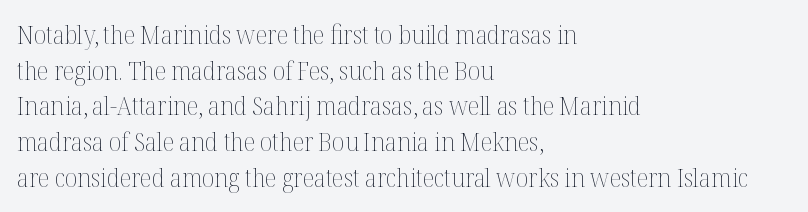
{"italic": "no", "bold": "no", "underline": "no", "align": "left", "line_spacing": "normal", "line_spacing_ratio": 1.43, "letter_spacing": "normal", "letter_spacing_em": 0.0, "glyph_px": 25}
